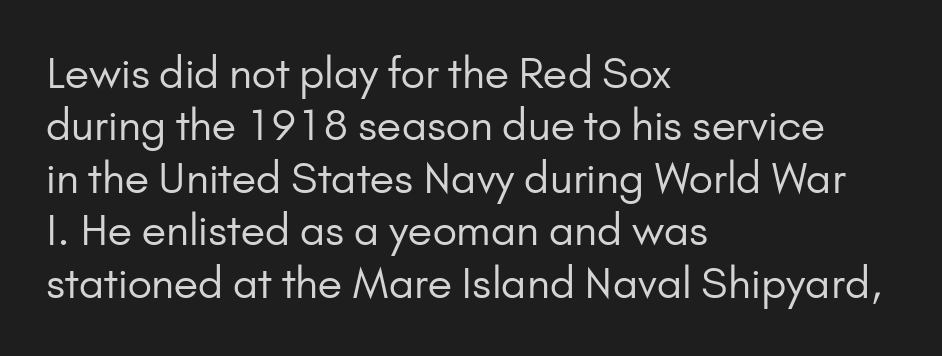
The image shows 42 px regular-weight sans-serif type, upright; set left-aligned, normal line spacing (1.25x), normal letter spacing, not underlined; low stroke contrast and a small x-height.
